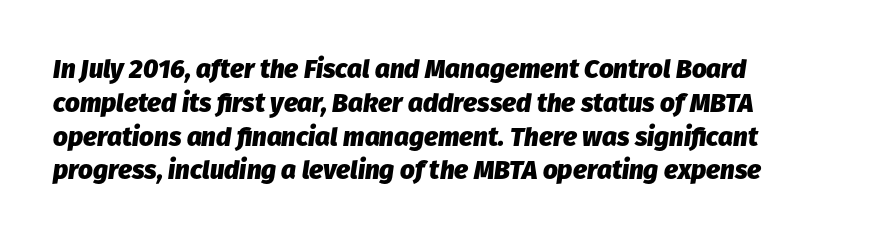
The specimen omits any rule beneath the text block's lines. Typesetter's note: full bold, strokes at maximum text heaviness. Words appear dense and cohesive because spacing is normal. Observe the lean: these are italic letterforms.
